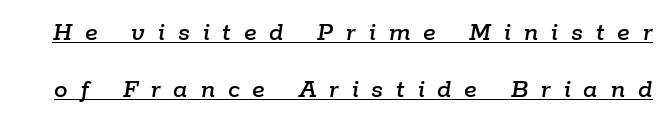
A rule runs beneath these lines of type. You can tell it's italic because the verticals aren't actually vertical. Substantial extra tracking has been applied to these lines. One glance says open: line gaps are wider than usual.
